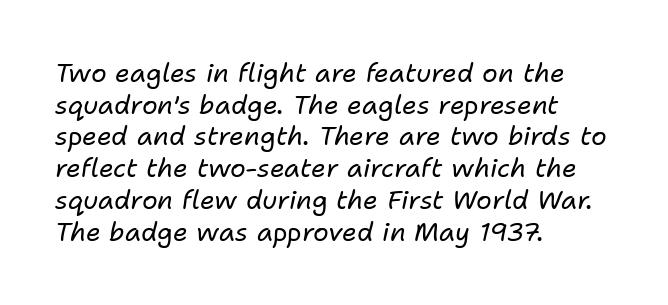
{"italic": "yes", "lean": "right", "slant_degrees": 11, "bold": "no", "underline": "no", "align": "left", "line_spacing_ratio": 1.22, "letter_spacing": "normal", "letter_spacing_em": 0.0, "glyph_px": 26}
